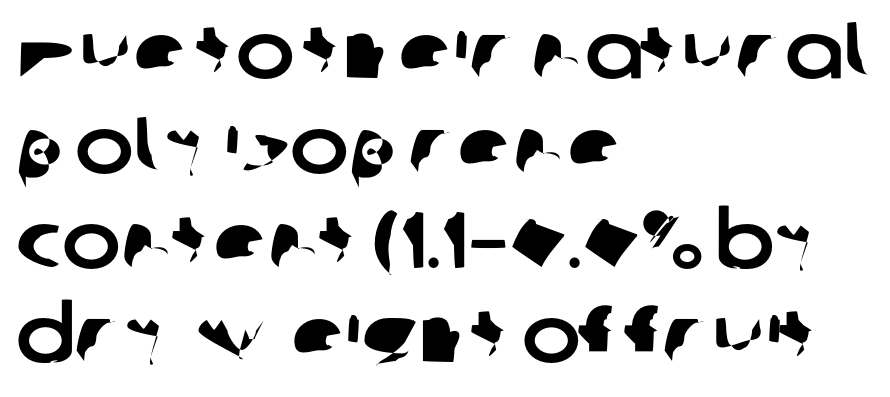
This sample uses a sans-serif face. The lines are quadded left. This sample uses plain, unmodified letter spacing. Has an underline been added? It has not.
